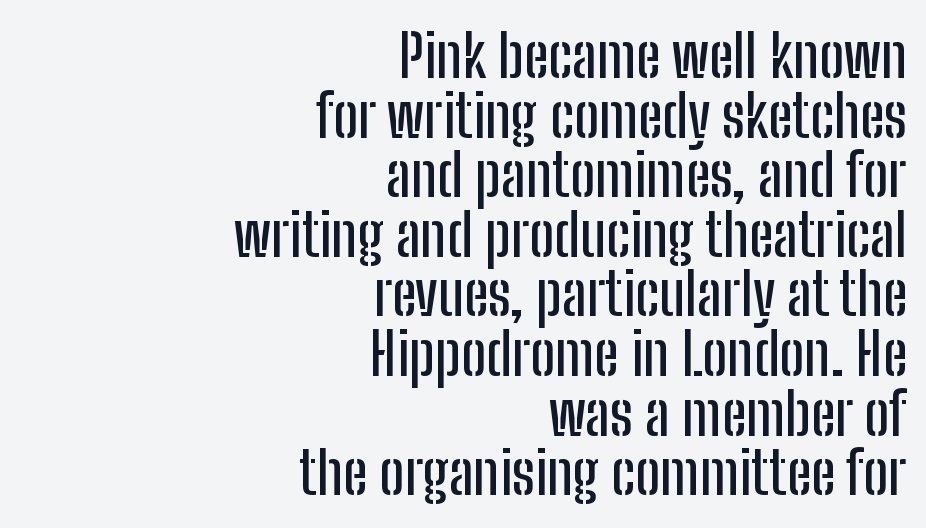
If you drew a line through each stem, it would be perfectly vertical. Spacing verdict: proportional, widths tailored to each character. The space between consecutive lines is stingy. Where is the straight margin? On the right. The gaps between neighbouring characters are ordinary and unremarkable. Stroke terminals: plain, sans-serif.
